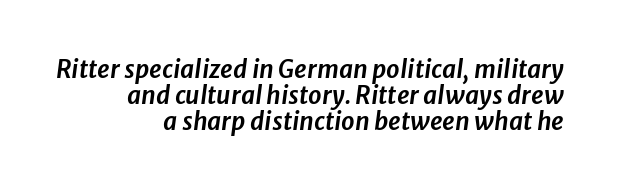
{"italic": "yes", "lean": "right", "slant_degrees": 8, "underline": "no", "align": "right", "line_spacing": "tight", "line_spacing_ratio": 1.09, "letter_spacing": "normal", "letter_spacing_em": 0.0, "glyph_px": 24}
